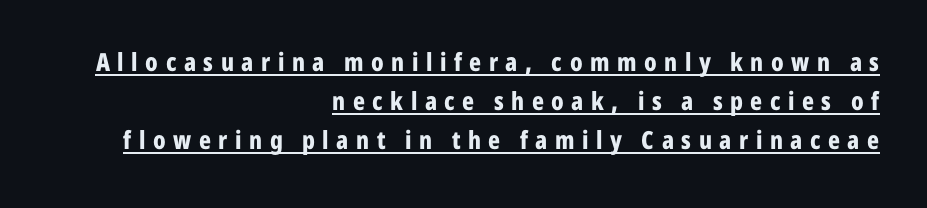
{"italic": "no", "bold": "yes", "underline": "yes", "align": "right", "line_spacing": "normal", "line_spacing_ratio": 1.56, "letter_spacing": "wide", "letter_spacing_em": 0.3, "glyph_px": 25}
